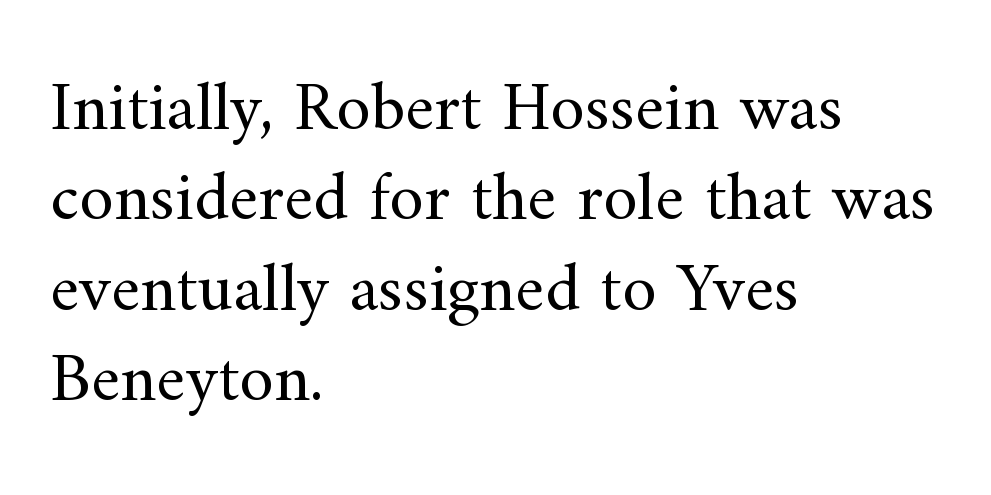
Q: Is the text bold? A: No.
Q: Is the text italic (slanted)? A: No, it is upright.
Q: Is the typeface a serif or a sans-serif typeface? A: Serif.
Q: Is the text underlined? A: No.
Q: How is the paragraph aligned? A: Left-aligned.
Q: Is the spacing between letters normal or unusually wide? A: Normal.
Q: Is the spacing between lines tight, normal or loose? A: Normal.
Q: Width (condensed, normal, or wide)? A: Normal.
Q: Stroke contrast? A: Medium.
Q: x-height? A: Small.
Q: Monospaced? A: No.
